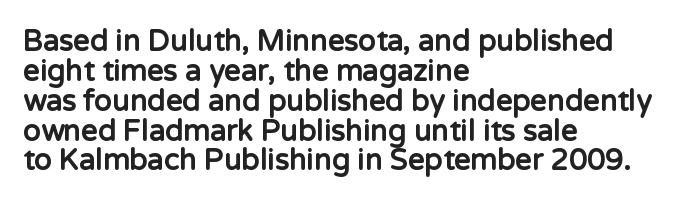
{"serif": "no", "italic": "no", "bold": "yes", "weight": "bold", "width": "normal", "stroke_contrast": "low", "x_height": "medium", "monospaced": "no", "underline": "no", "align": "left", "line_spacing": "tight", "line_spacing_ratio": 1.03, "letter_spacing": "normal", "letter_spacing_em": 0.0, "glyph_px": 29}
